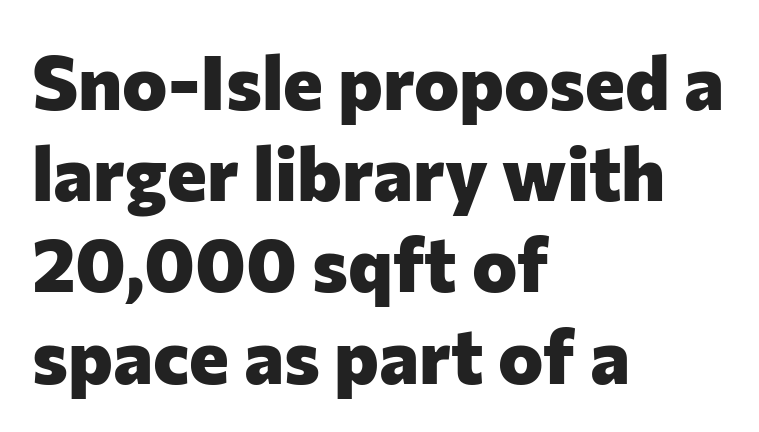
{"serif": "no", "italic": "no", "bold": "yes", "weight": "heavy", "width": "normal", "stroke_contrast": "low", "x_height": "medium", "monospaced": "no", "underline": "no", "align": "left", "line_spacing_ratio": 1.2, "letter_spacing": "normal", "letter_spacing_em": 0.0, "glyph_px": 76}
